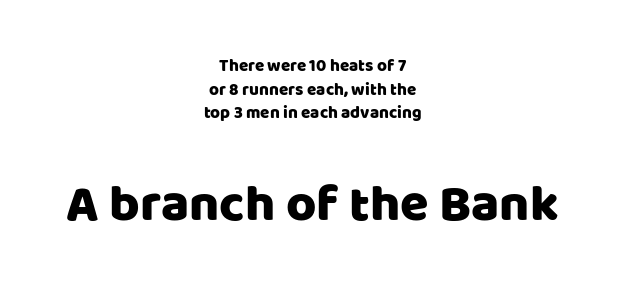
Q: Is the text italic (slanted)? A: No, it is upright.
Q: Is the typeface a serif or a sans-serif typeface? A: Sans-serif.
Q: Is the text underlined? A: No.
Q: How is the paragraph aligned? A: Centered.
Q: Is the spacing between letters normal or unusually wide? A: Normal.
Q: Is the spacing between lines tight, normal or loose? A: Normal.
Q: Which block of text is set in a larger size, the first (top) or the second (bottom)? A: The second (bottom) one.
Q: Width (condensed, normal, or wide)? A: Normal.
Q: Stroke contrast? A: Low.
Q: x-height? A: Large.
Q: Monospaced? A: No.
